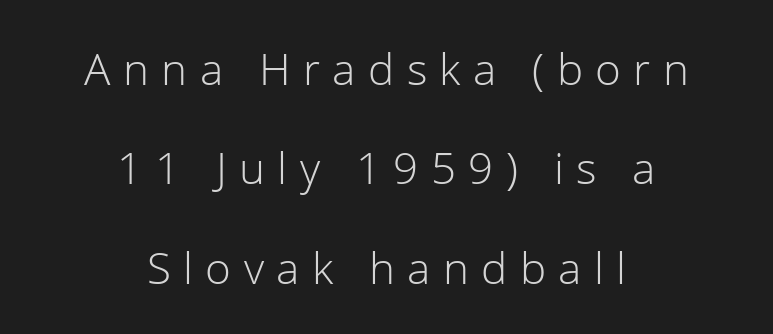
Look at the tracking — it's clearly loosened, letters drifting apart. The type sits square on the baseline with zero lean. Varying glyph widths throughout — classic text-font behaviour. The font is comparable to plain body text, perhaps lighter.
